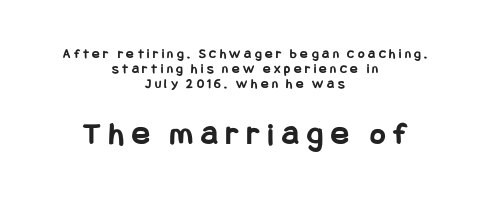
{"serif": "no", "italic": "no", "bold": "yes", "weight": "bold", "width": "condensed", "stroke_contrast": "low", "x_height": "large", "underline": "no", "align": "center", "line_spacing": "tight", "line_spacing_ratio": 1.07, "letter_spacing": "wide", "letter_spacing_em": 0.25, "larger_block": "second", "size_ratio": 2.36, "glyph_px": 33}
